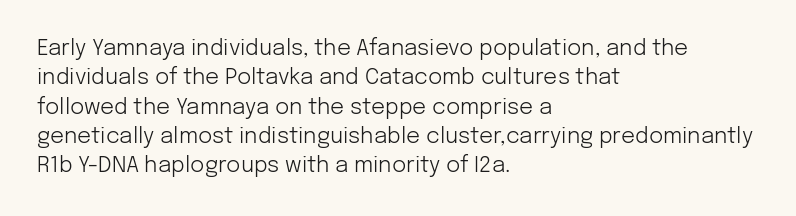
Q: Is the text bold? A: No.
Q: Is the text italic (slanted)? A: No, it is upright.
Q: Is the text underlined? A: No.
Q: How is the paragraph aligned? A: Left-aligned.
Q: Is the spacing between letters normal or unusually wide? A: Normal.
Q: Is the spacing between lines tight, normal or loose? A: Normal.
